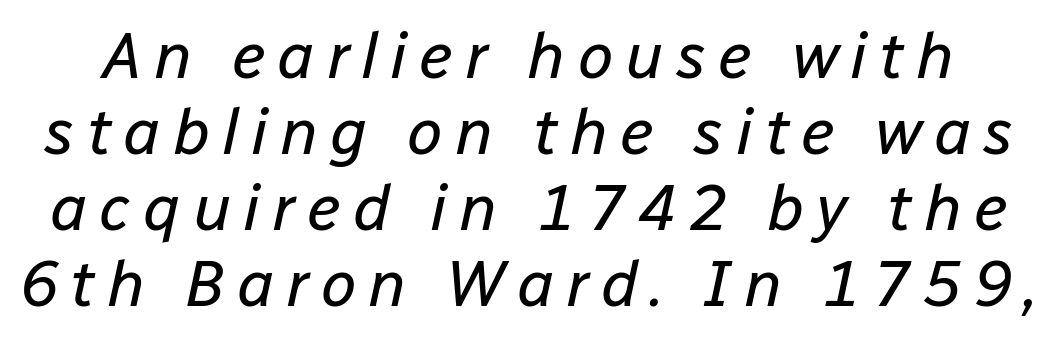
You can tell it's italic because the verticals aren't actually vertical. The passage shown is typed in a proportional face where columns would drift. Descenders hang freely into open space. Weight: regular or lighter.
